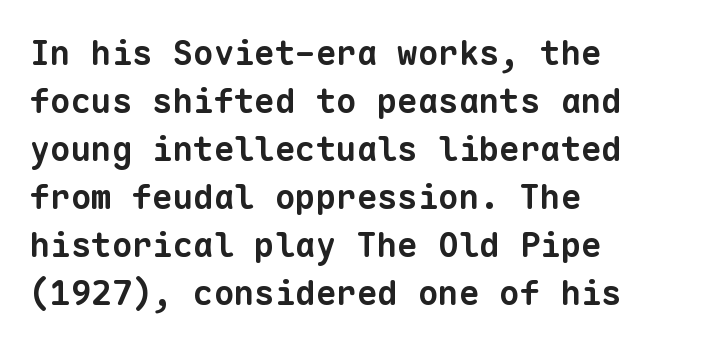
The image shows 34 px bold sans-serif type, monospaced; set left-aligned, normal line spacing (1.41x), normal letter spacing, not underlined; low stroke contrast and a medium x-height.
